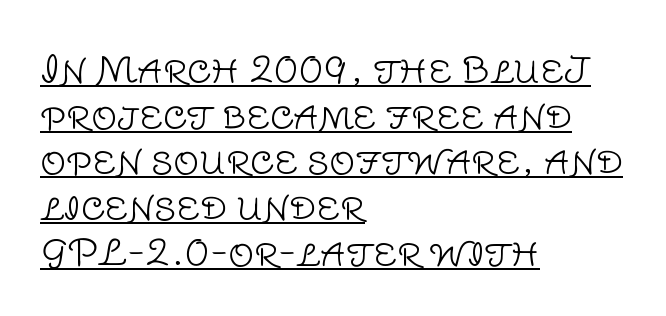
The image shows 36 px light sans-serif type; set left-aligned, normal line spacing (1.27x), normal letter spacing, underlined; low stroke contrast and a large x-height.
